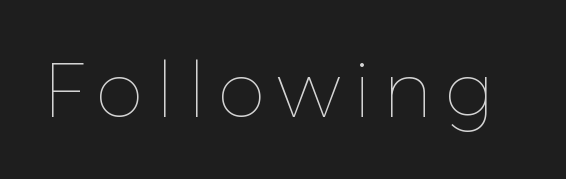
Q: Is the text bold? A: No.
Q: Is the text italic (slanted)? A: No, it is upright.
Q: Is the text underlined? A: No.
Q: Width (condensed, normal, or wide)? A: Normal.
Q: x-height? A: Medium.
Q: Monospaced? A: No.
